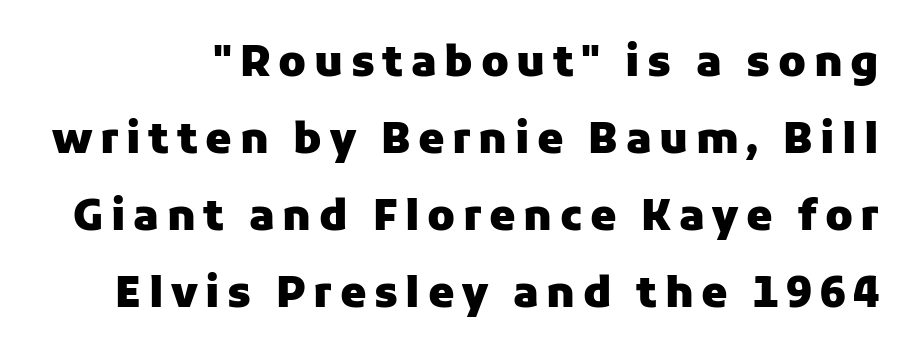
Q: Is the text bold? A: Yes.
Q: Is the text italic (slanted)? A: No, it is upright.
Q: Is the typeface a serif or a sans-serif typeface? A: Sans-serif.
Q: Is the text underlined? A: No.
Q: Width (condensed, normal, or wide)? A: Normal.
Q: Stroke contrast? A: Low.
Q: x-height? A: Medium.
Q: Monospaced? A: No.
